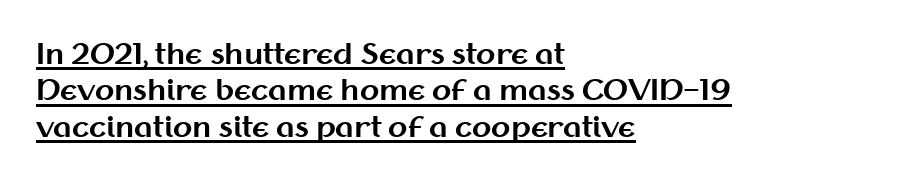
{"serif": "no", "italic": "no", "bold": "yes", "weight": "bold", "width": "normal", "stroke_contrast": "medium", "x_height": "medium", "monospaced": "no", "underline": "yes", "align": "left", "line_spacing": "normal", "line_spacing_ratio": 1.3, "letter_spacing": "normal", "letter_spacing_em": 0.0, "glyph_px": 28}
